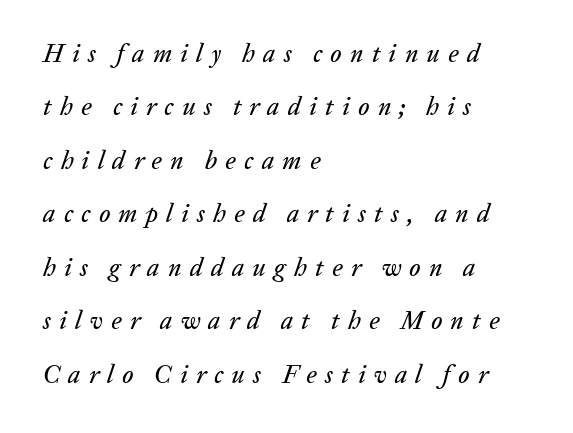
Q: Is the text italic (slanted)? A: Yes, it leans right by about 20 degrees.
Q: Is the text underlined? A: No.
Q: How is the paragraph aligned? A: Left-aligned.
Q: Is the spacing between letters normal or unusually wide? A: Unusually wide.
Q: Is the spacing between lines tight, normal or loose? A: Loose.
